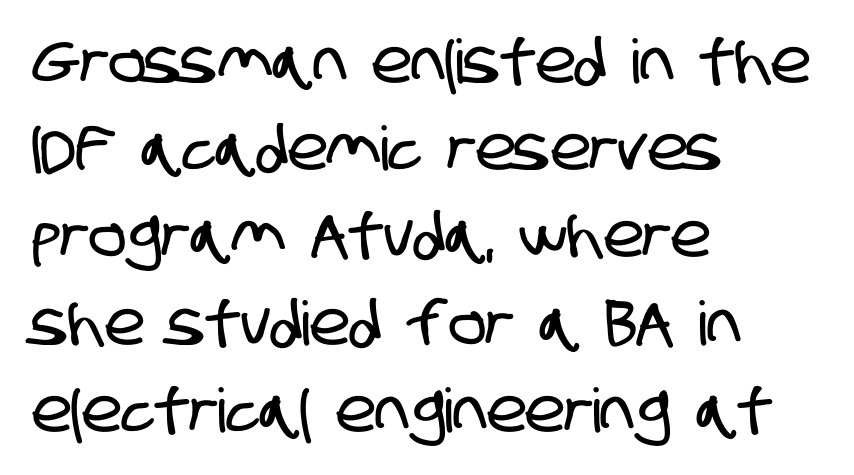
The image shows 61 px condensed sans-serif type; set left-aligned, normal line spacing (1.43x), normal letter spacing, not underlined; low stroke contrast and a large x-height.
